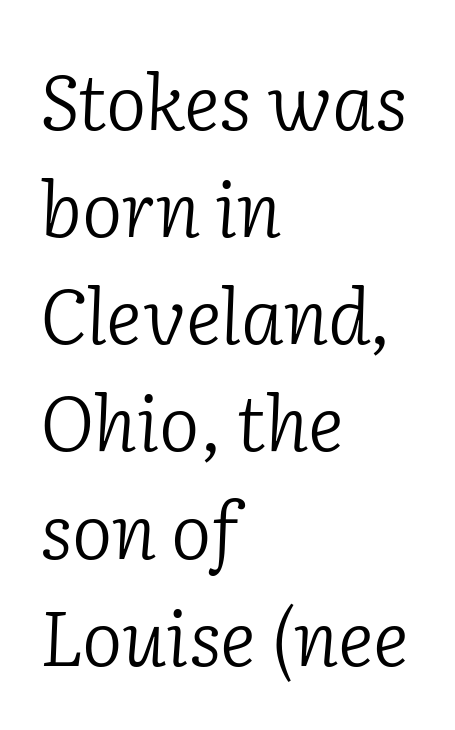
{"serif": "yes", "italic": "yes", "lean": "right", "slant_degrees": 2, "bold": "no", "weight": "light", "width": "normal", "stroke_contrast": "low", "x_height": "medium", "monospaced": "no", "underline": "no", "align": "left", "line_spacing": "normal", "line_spacing_ratio": 1.41, "letter_spacing": "normal", "letter_spacing_em": 0.0, "glyph_px": 76}
